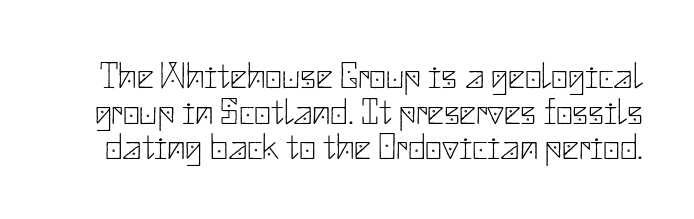
The image shows 37 px thin sans-serif type, upright; set tight line spacing (0.96x), normal letter spacing, not underlined; low stroke contrast and a small x-height.
